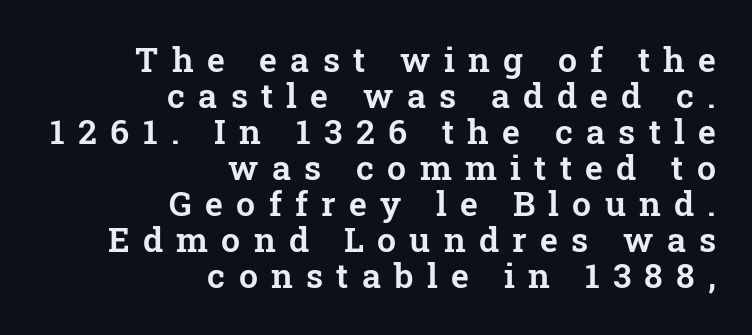
Q: Is the text italic (slanted)? A: No, it is upright.
Q: Is the typeface a serif or a sans-serif typeface? A: Serif.
Q: Is the text underlined? A: No.
Q: How is the paragraph aligned? A: Right-aligned.
Q: Is the spacing between letters normal or unusually wide? A: Unusually wide.
Q: Is the spacing between lines tight, normal or loose? A: Tight.
Q: Width (condensed, normal, or wide)? A: Normal.
Q: Stroke contrast? A: Low.
Q: x-height? A: Medium.
Q: Monospaced? A: No.
